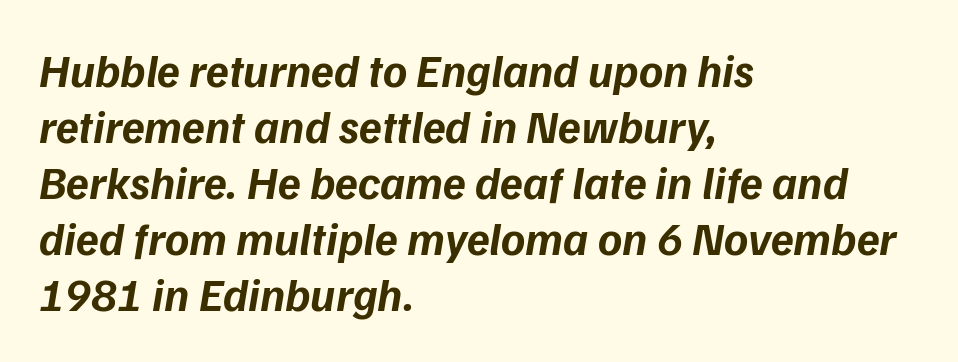
Leftover space on each line is placed entirely after the last word. Glance below the letters and you will spot only blank space. Character widths vary here, with narrow letters taking less room than wide ones. You can tell it's italic because the verticals aren't actually vertical. Observe the ordinary spacing: letters are neighbours, not strangers. What weight is shown? A full bold with thick strokes.
